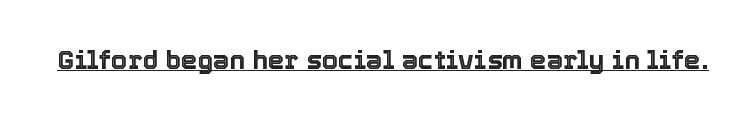
Q: Is the text italic (slanted)? A: No, it is upright.
Q: Is the text underlined? A: Yes.
Q: Is the spacing between letters normal or unusually wide? A: Normal.
